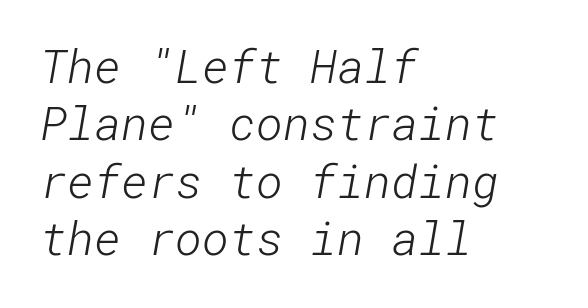
Any mark beneath the type? The region is blank. This sample keeps an unexceptional amount of space between lines. Between one letter and the next there's only the usual sliver of space. A typesetter would label this face a sans.
